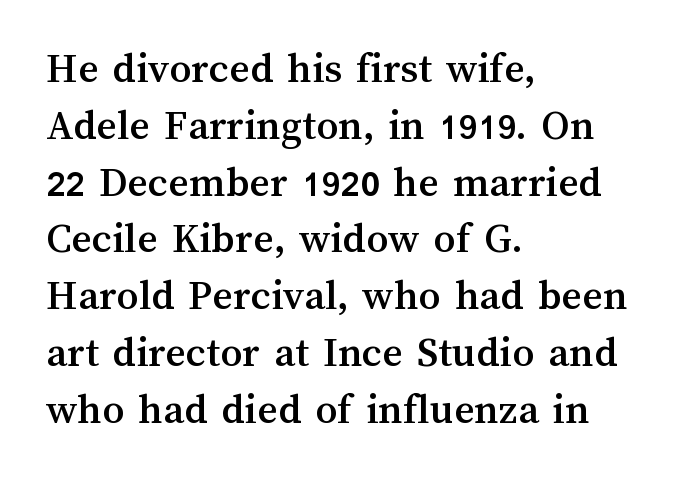
Q: Is the text italic (slanted)? A: No, it is upright.
Q: Is the text underlined? A: No.
Q: How is the paragraph aligned? A: Left-aligned.
Q: Is the spacing between letters normal or unusually wide? A: Normal.
Q: Is the spacing between lines tight, normal or loose? A: Normal.
Q: Width (condensed, normal, or wide)? A: Normal.
Q: Stroke contrast? A: Medium.
Q: x-height? A: Medium.
Q: Monospaced? A: No.
